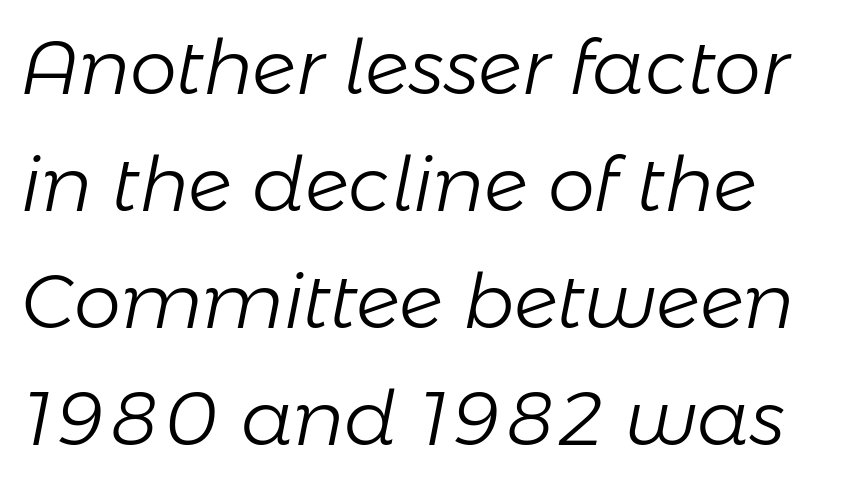
{"italic": "yes", "lean": "right", "slant_degrees": 11, "bold": "no", "weight": "light", "width": "normal", "stroke_contrast": "low", "x_height": "medium", "monospaced": "no", "underline": "no", "line_spacing": "normal", "line_spacing_ratio": 1.56, "letter_spacing": "normal", "letter_spacing_em": 0.0, "glyph_px": 75}
